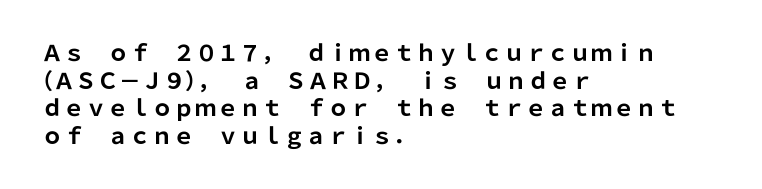
The image shows 22 px bold type, upright; set left-aligned, normal line spacing (1.26x), normal letter spacing, not underlined.
